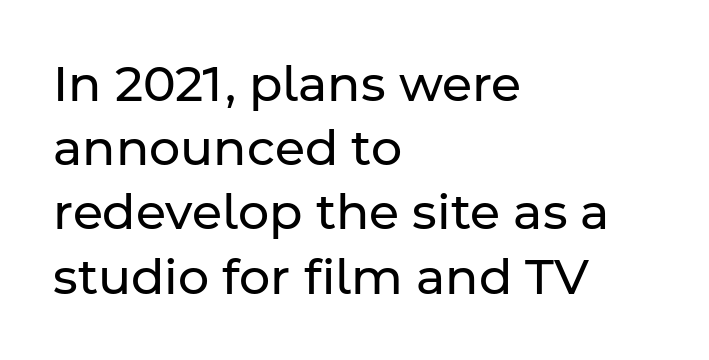
Stem width sits at or under what a default text font uses. Does the lettering tilt? It doesn't — this is upright. Casual observation: everything's shoved over to the left. Regular leading. Note the varied advance widths — an 'i' is clearly narrower than an 'm'. Between one letter and the next there's only the usual sliver of space.
